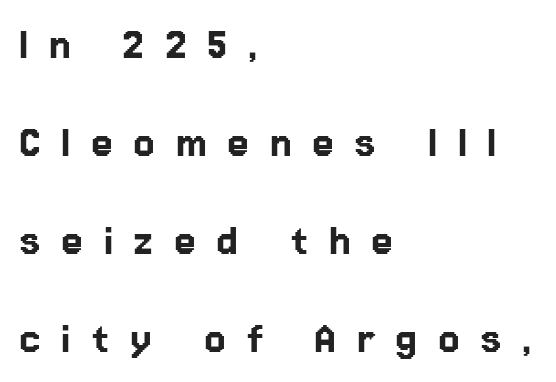
The image shows 49 px sans-serif type, upright; set left-aligned, loose line spacing (2.0x), unusually wide letter spacing (+0.42 em), not underlined; low stroke contrast and a medium x-height.
